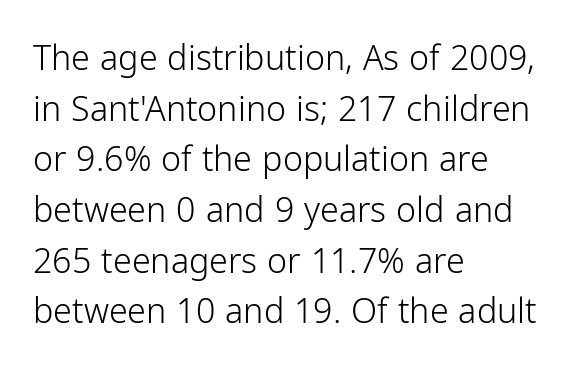
Q: Is the text bold? A: No.
Q: Is the text italic (slanted)? A: No, it is upright.
Q: Is the typeface a serif or a sans-serif typeface? A: Sans-serif.
Q: Is the text underlined? A: No.
Q: How is the paragraph aligned? A: Left-aligned.
Q: Is the spacing between letters normal or unusually wide? A: Normal.
Q: Is the spacing between lines tight, normal or loose? A: Normal.
Q: Width (condensed, normal, or wide)? A: Normal.
Q: Stroke contrast? A: Low.
Q: x-height? A: Medium.
Q: Monospaced? A: No.
